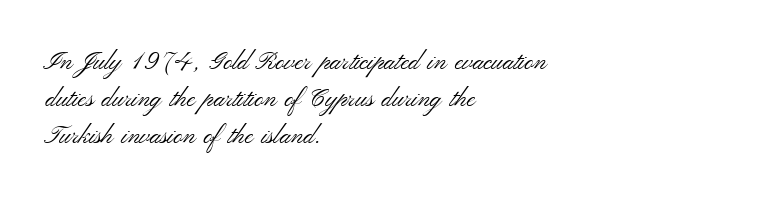
{"bold": "no", "underline": "no", "align": "left", "line_spacing": "normal", "line_spacing_ratio": 1.48, "letter_spacing": "normal", "letter_spacing_em": 0.0, "glyph_px": 25}
